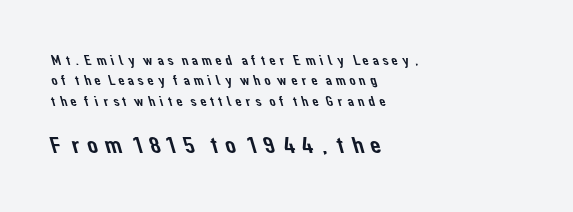
{"underline": "no", "align": "left", "line_spacing": "normal", "line_spacing_ratio": 1.45, "larger_block": "second", "size_ratio": 1.71, "glyph_px": 24}
